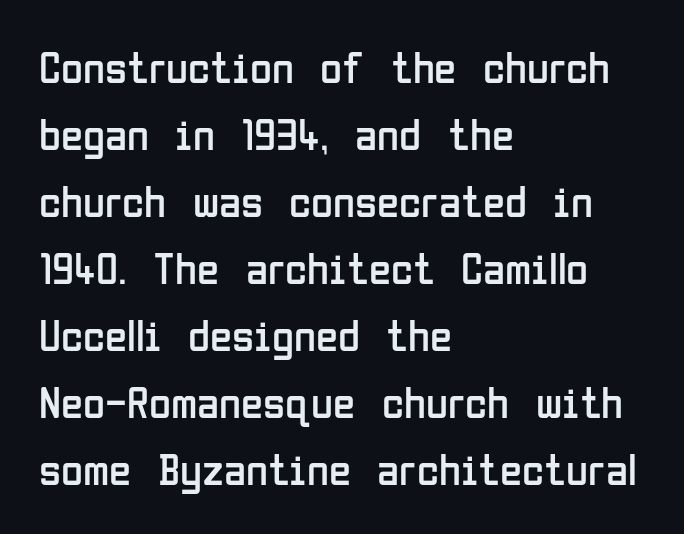
{"serif": "no", "italic": "no", "bold": "no", "weight": "regular", "width": "condensed", "stroke_contrast": "low", "x_height": "medium", "monospaced": "no", "underline": "no", "align": "left", "line_spacing": "normal", "line_spacing_ratio": 1.49, "letter_spacing": "normal", "letter_spacing_em": 0.0, "glyph_px": 45}
